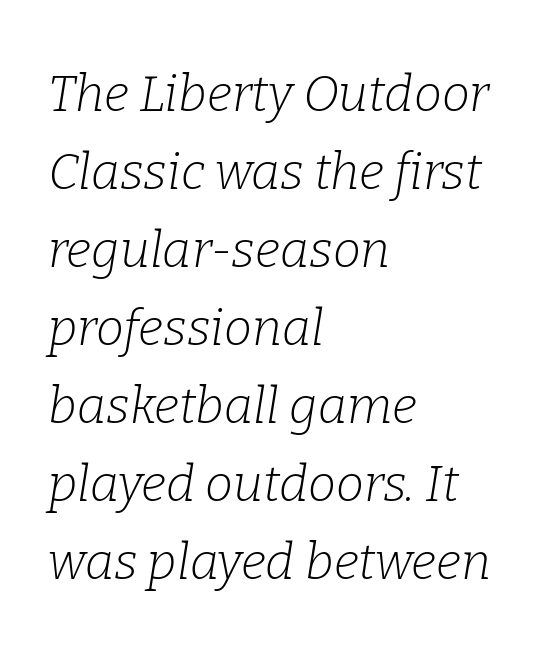
The image shows 50 px light serif type, italic (leaning right); set left-aligned, normal line spacing (1.56x), normal letter spacing, not underlined; low stroke contrast and a medium x-height.
